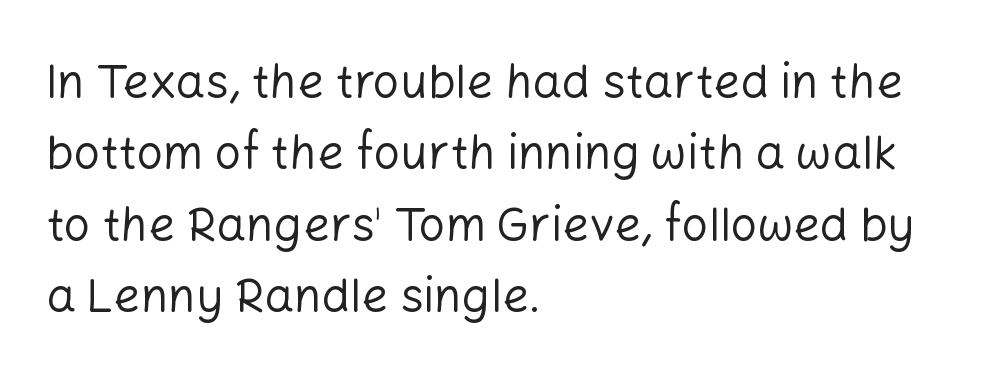
The image shows 47 px regular-weight sans-serif type, upright; set left-aligned, normal line spacing (1.52x), normal letter spacing, not underlined; low stroke contrast and a medium x-height.
